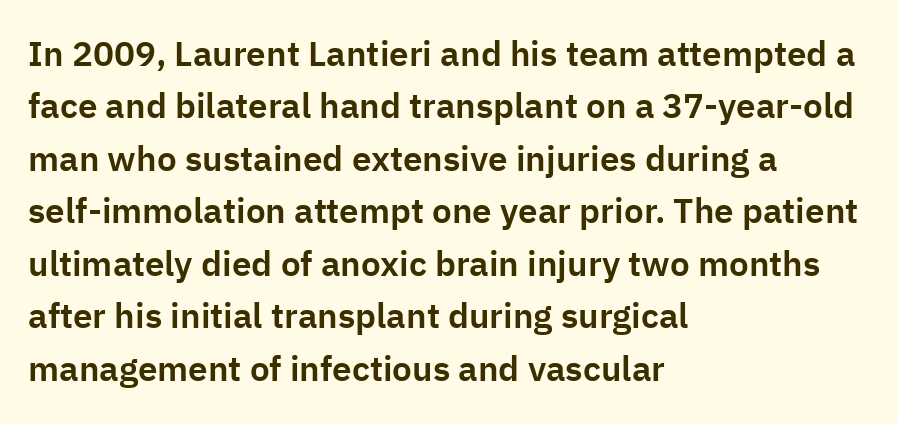
The image shows 35 px sans-serif type, upright; set left-aligned, normal line spacing (1.5x), normal letter spacing, not underlined; low stroke contrast and a medium x-height.
